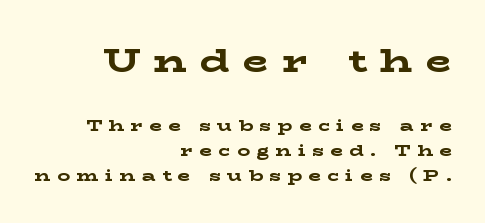
{"serif": "yes", "italic": "no", "bold": "yes", "weight": "bold", "width": "wide", "stroke_contrast": "low", "x_height": "medium", "monospaced": "no", "underline": "no", "align": "right", "line_spacing": "normal", "line_spacing_ratio": 1.57, "letter_spacing": "wide", "letter_spacing_em": 0.41, "larger_block": "first", "size_ratio": 2.06, "glyph_px": 33}
